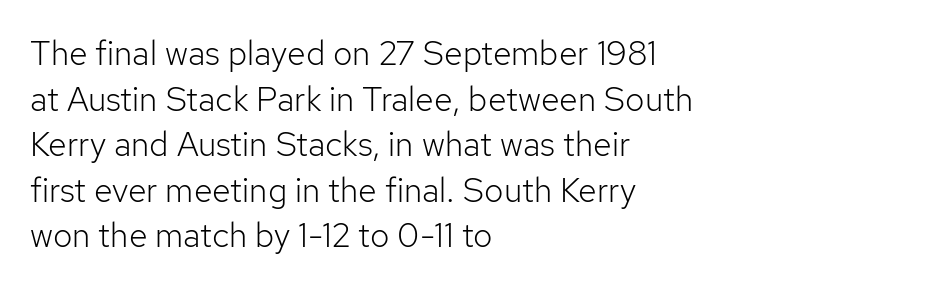
There is no visible air inserted between adjacent glyphs. Think of a printed novel: that variable character pitch is what you see here. Successive baselines arrive at the customary interval. This is sans-serif lettering, the kind often seen on screens and signage.
